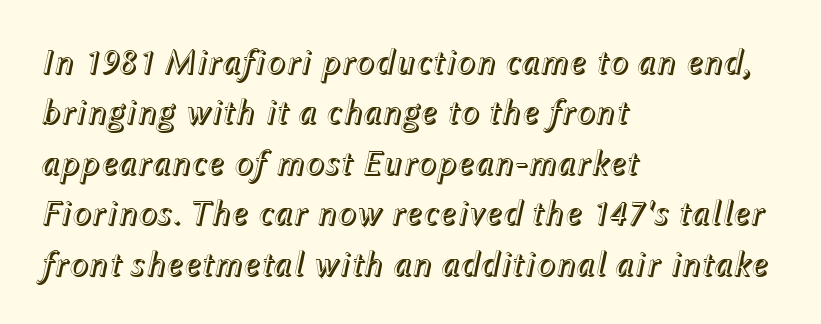
{"italic": "yes", "lean": "right", "slant_degrees": 12, "width": "normal", "x_height": "medium", "monospaced": "no", "underline": "no", "align": "left", "line_spacing": "normal", "line_spacing_ratio": 1.4, "letter_spacing": "normal", "letter_spacing_em": 0.0, "glyph_px": 36}
